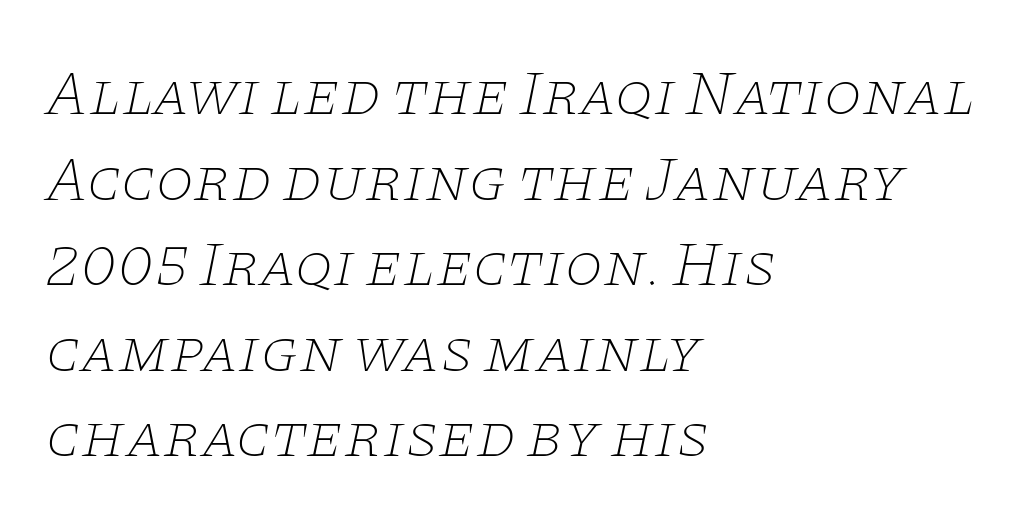
Q: Is the text bold? A: No.
Q: Is the text italic (slanted)? A: Yes, it leans right by about 11 degrees.
Q: Is the typeface a serif or a sans-serif typeface? A: Serif.
Q: Is the text underlined? A: No.
Q: How is the paragraph aligned? A: Left-aligned.
Q: Is the spacing between letters normal or unusually wide? A: Normal.
Q: Is the spacing between lines tight, normal or loose? A: Normal.
Q: Width (condensed, normal, or wide)? A: Wide.
Q: Stroke contrast? A: Low.
Q: x-height? A: Large.
Q: Monospaced? A: No.
